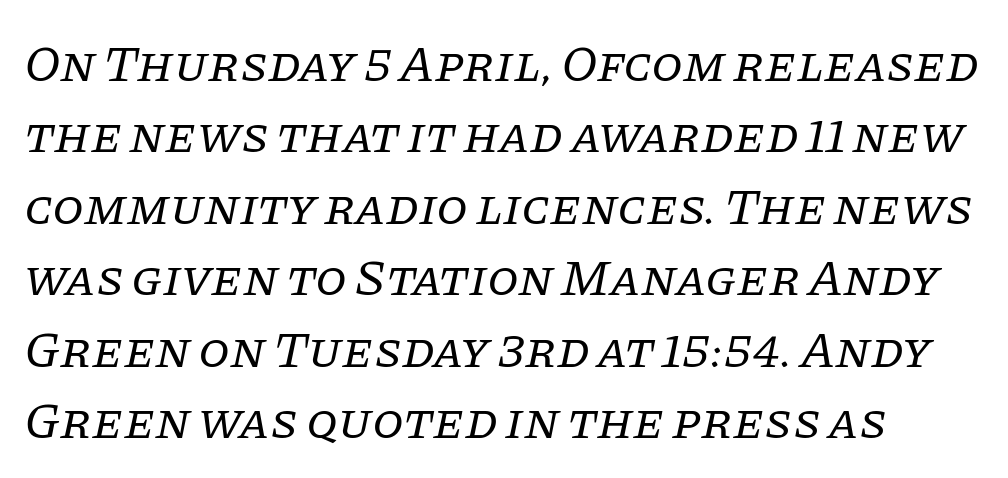
The image shows 51 px regular-weight serif type, italic (leaning right); set left-aligned, normal line spacing (1.4x), normal letter spacing, not underlined; low stroke contrast and a large x-height.
